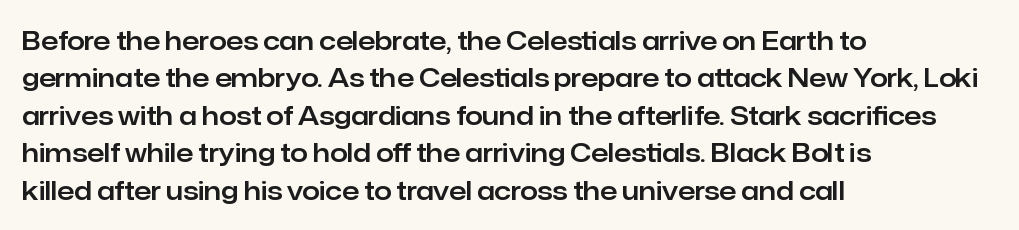
{"italic": "no", "underline": "no", "align": "left", "line_spacing": "normal", "line_spacing_ratio": 1.5, "letter_spacing": "normal", "letter_spacing_em": 0.0, "glyph_px": 25}
